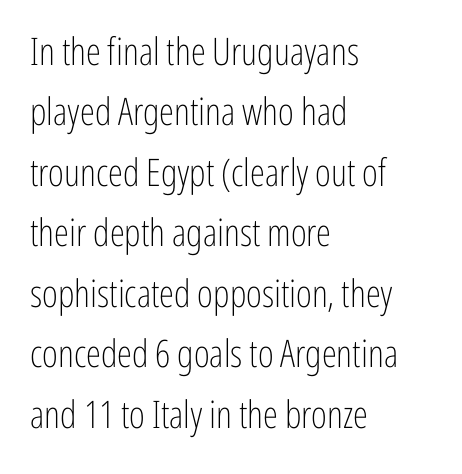
Regular leading. Looks like regular typesetting: each glyph gets only the width it needs. The axis of the letterforms is exactly vertical. Words float on clear page, feet unadorned. Unbolded letterforms with no extra heft. In terms of letterspacing, this is plain default setting.
